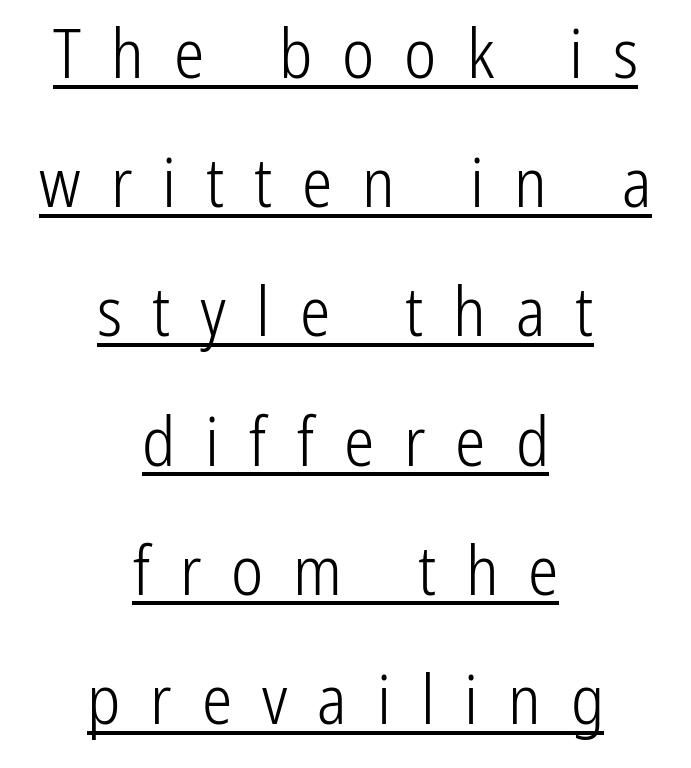
The image shows 68 px light, condensed sans-serif type, upright; set centered, loose line spacing (1.9x), unusually wide letter spacing (+0.44 em), underlined; low stroke contrast and a medium x-height.
